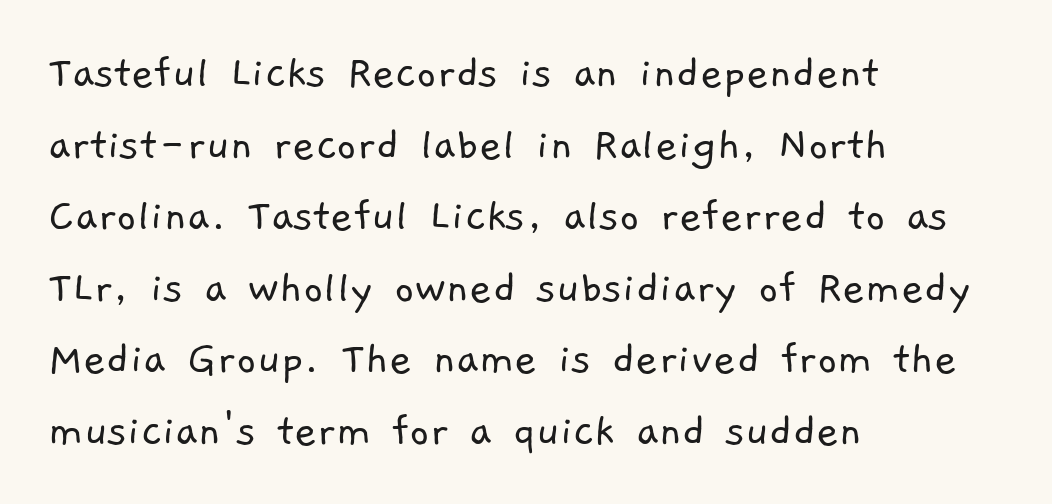
{"serif": "no", "bold": "no", "weight": "light", "width": "normal", "stroke_contrast": "low", "x_height": "medium", "monospaced": "no", "underline": "no", "align": "left", "line_spacing": "normal", "line_spacing_ratio": 1.46, "letter_spacing": "normal", "letter_spacing_em": 0.0, "glyph_px": 49}
